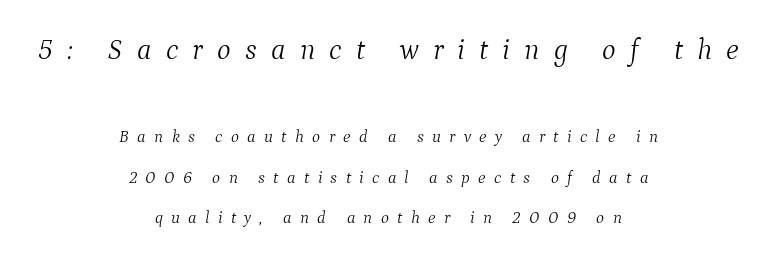
Q: Is the text bold? A: No.
Q: Is the text italic (slanted)? A: Yes, it leans right by about 9 degrees.
Q: Is the typeface a serif or a sans-serif typeface? A: Serif.
Q: Is the text underlined? A: No.
Q: How is the paragraph aligned? A: Centered.
Q: Is the spacing between letters normal or unusually wide? A: Unusually wide.
Q: Is the spacing between lines tight, normal or loose? A: Loose.
Q: Which block of text is set in a larger size, the first (top) or the second (bottom)? A: The first (top) one.
Q: Width (condensed, normal, or wide)? A: Normal.
Q: Stroke contrast? A: Medium.
Q: x-height? A: Medium.
Q: Monospaced? A: No.
